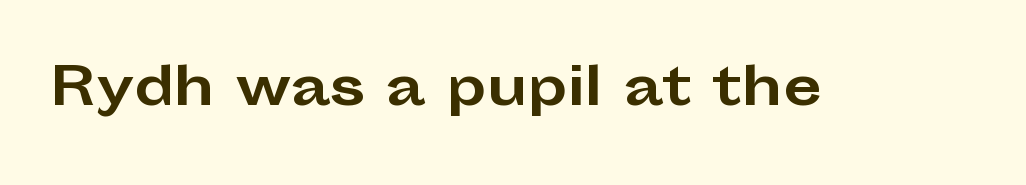
The passage shown is emphatically bold. A roman cut, with each character standing at attention. This rendering employs a face without finishing strokes, i.e., a sans-serif. Proportional: the letters do not fall into vertical columns. Caption: standard tracking, unaltered. Decoration check: the copy has no underline.
